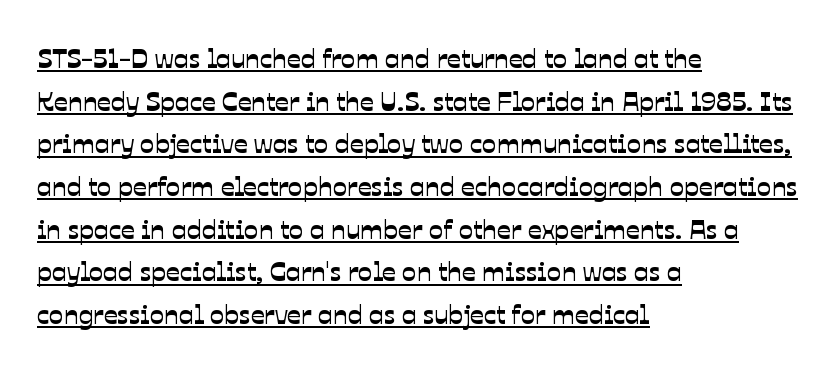
Has an underline been added? It has. This sample keeps an unexceptional amount of space between lines. What stands out about the letter spacing? Nothing — it is the standard amount. This sample is left-justified, so line endings fall wherever the words run out.
